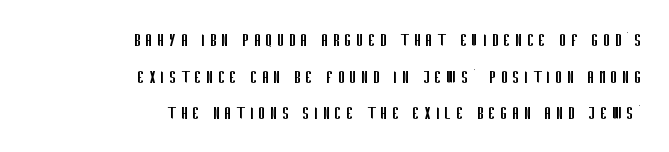
Where is the straight margin? On the right. Stems here are at most as thick as an everyday book face. Posture: straight, roman, zero tilt. Tracking value appears strongly positive — letters spread wide.
